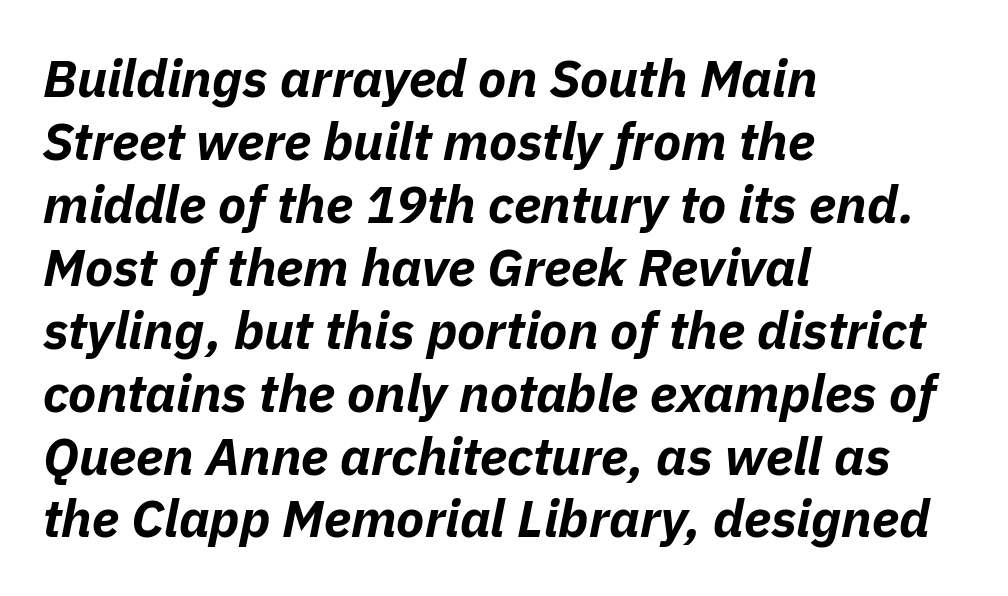
The image shows 52 px bold type, italic (leaning right); set left-aligned, line spacing 1.21x, normal letter spacing, not underlined; low stroke contrast and a medium x-height.
